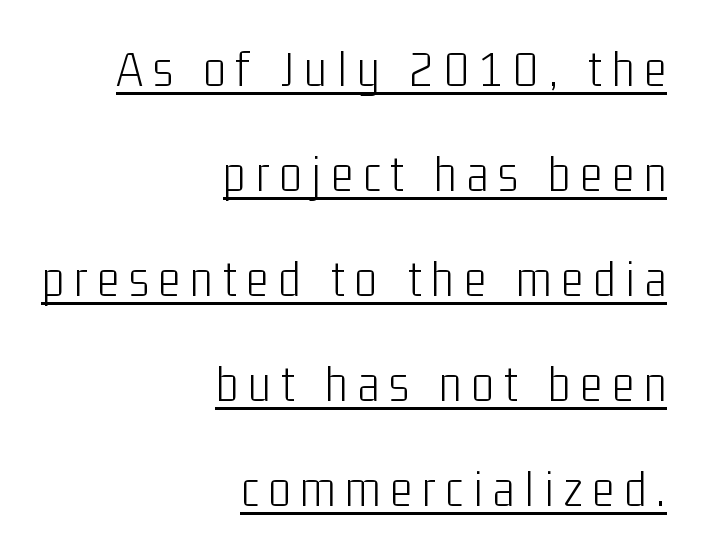
{"serif": "no", "italic": "no", "bold": "no", "weight": "light", "width": "condensed", "stroke_contrast": "low", "x_height": "medium", "monospaced": "no", "underline": "yes", "align": "right", "line_spacing": "loose", "line_spacing_ratio": 1.98, "glyph_px": 53}
